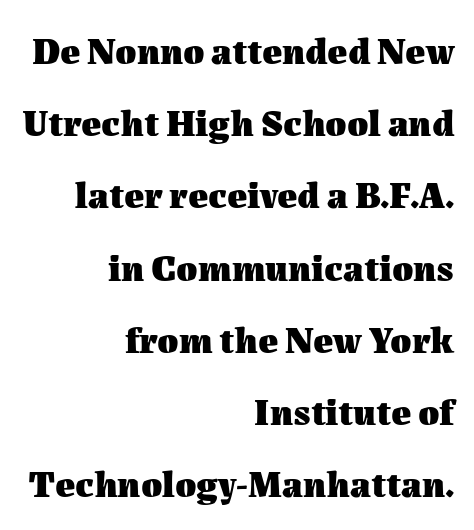
{"italic": "no", "bold": "yes", "weight": "heavy", "width": "normal", "stroke_contrast": "medium", "x_height": "medium", "monospaced": "no", "underline": "no", "align": "right", "line_spacing": "loose", "line_spacing_ratio": 1.9, "letter_spacing": "normal", "letter_spacing_em": 0.0, "glyph_px": 38}
